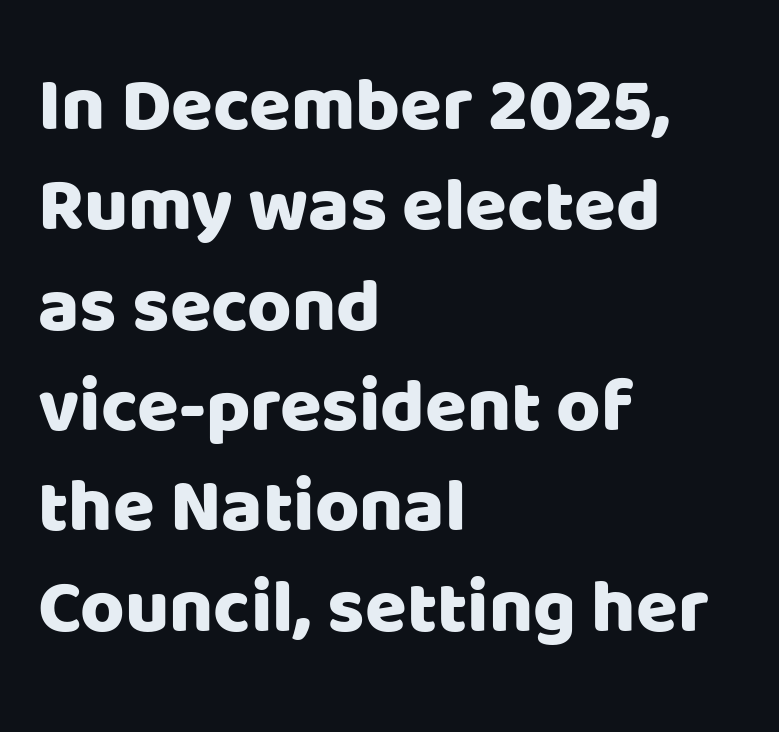
{"serif": "no", "italic": "no", "width": "normal", "stroke_contrast": "low", "x_height": "large", "monospaced": "no", "underline": "no", "align": "left", "line_spacing": "normal", "line_spacing_ratio": 1.32, "letter_spacing": "normal", "letter_spacing_em": 0.0, "glyph_px": 76}
